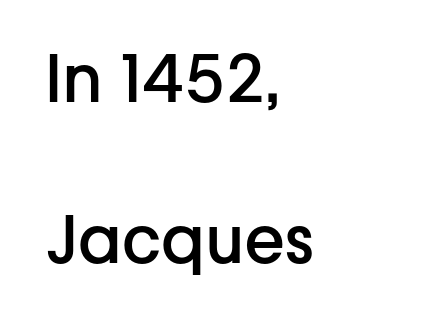
Q: Is the text bold? A: Semi-bold.
Q: Is the text italic (slanted)? A: No, it is upright.
Q: Is the typeface a serif or a sans-serif typeface? A: Sans-serif.
Q: Is the text underlined? A: No.
Q: How is the paragraph aligned? A: Left-aligned.
Q: Is the spacing between letters normal or unusually wide? A: Normal.
Q: Is the spacing between lines tight, normal or loose? A: Loose.
Q: Width (condensed, normal, or wide)? A: Normal.
Q: Stroke contrast? A: Low.
Q: x-height? A: Medium.
Q: Monospaced? A: No.
